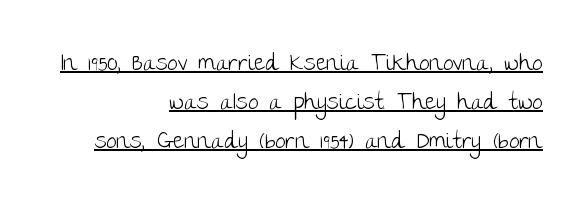
Q: Is the text bold? A: No.
Q: Is the text italic (slanted)? A: No, it is upright.
Q: Is the text underlined? A: Yes.
Q: How is the paragraph aligned? A: Right-aligned.
Q: Is the spacing between letters normal or unusually wide? A: Normal.
Q: Is the spacing between lines tight, normal or loose? A: Normal.
